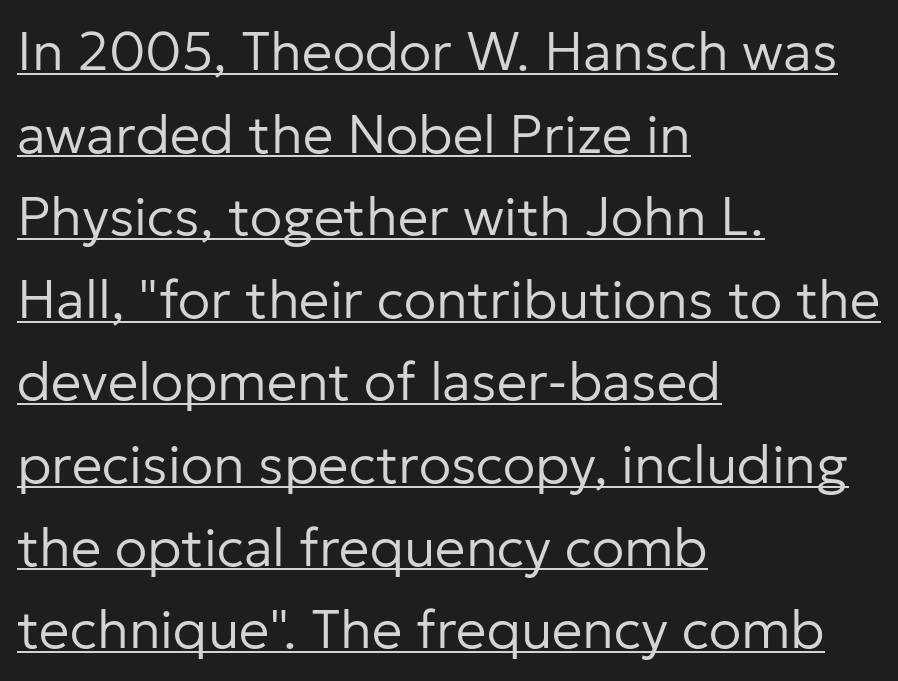
The image shows 54 px regular-weight sans-serif type, upright; set left-aligned, normal line spacing (1.53x), normal letter spacing, underlined; low stroke contrast and a medium x-height.
